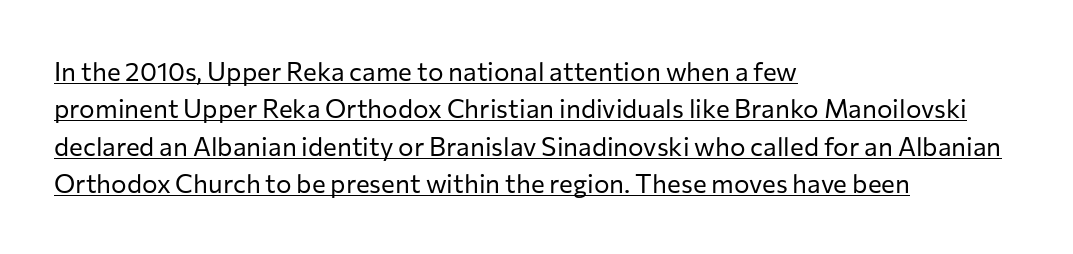
Line starts are locked; line ends wander. Vertical spacing — default. The letters stand upright; this is a roman face. Tracking value appears to be zero — textbook default spacing. Underline: present. A light-to-regular cut is what we see here.
